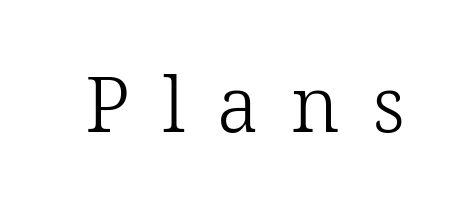
The image shows 77 px light serif type, upright; set unusually wide letter spacing (+0.42 em), not underlined; low stroke contrast and a medium x-height.
